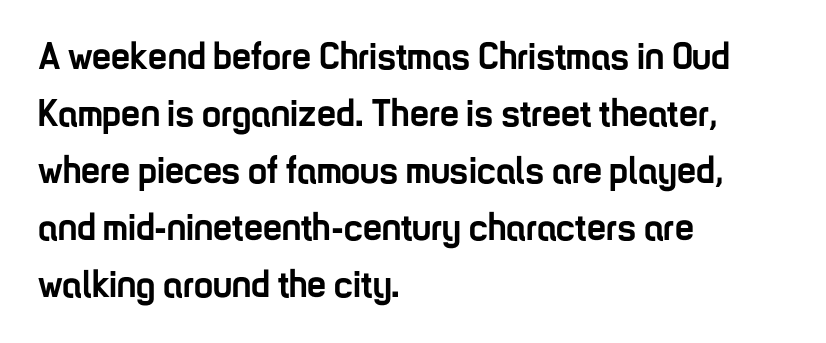
The image shows 38 px semibold, condensed sans-serif type, upright; set left-aligned, normal line spacing (1.5x), normal letter spacing, not underlined; low stroke contrast and a medium x-height.
